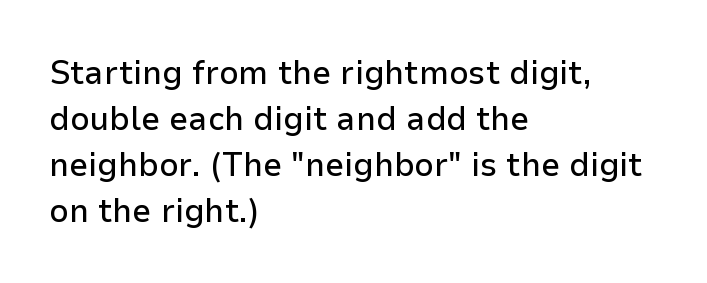
The space between consecutive lines is moderate. What kind of face is this? One without serifs — a sans. Every stem runs plumb, perpendicular to the baseline. Layout note: lines flush left. You could not count columns in this text — the font is proportionally spaced.
